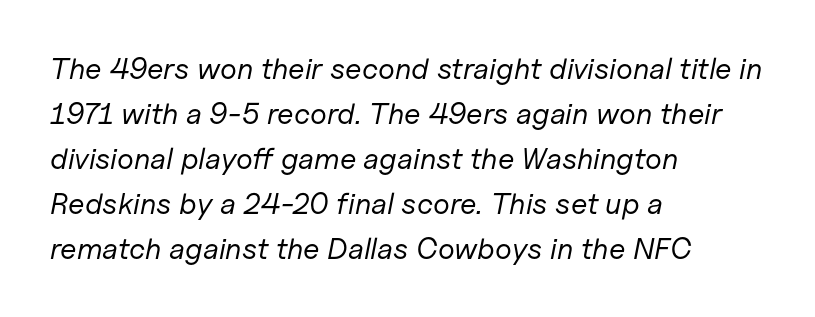
The image shows 30 px regular-weight type, italic (leaning right); set left-aligned, normal line spacing (1.5x), normal letter spacing, not underlined; low stroke contrast and a medium x-height.
